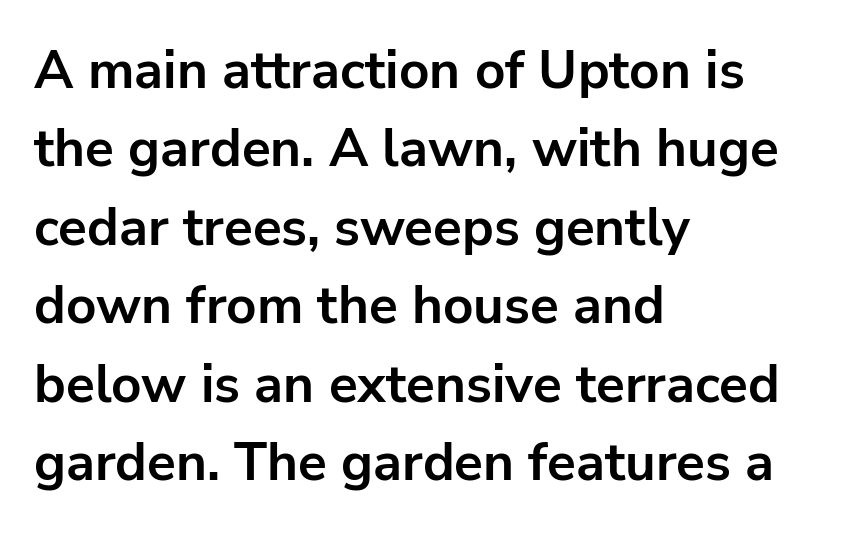
The image shows 53 px bold sans-serif type, upright; set left-aligned, normal line spacing (1.48x), normal letter spacing, not underlined; low stroke contrast and a medium x-height.
